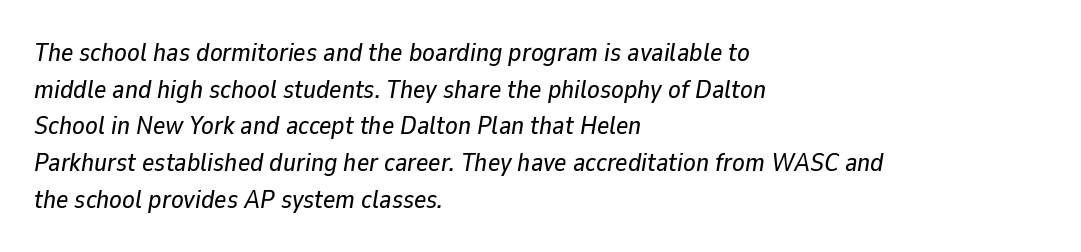
{"italic": "yes", "lean": "right", "slant_degrees": 9, "underline": "no", "align": "left", "line_spacing": "normal", "line_spacing_ratio": 1.41, "letter_spacing": "normal", "letter_spacing_em": 0.0, "glyph_px": 26}
